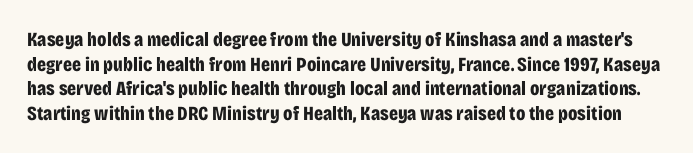
The image shows 20 px bold type, upright; set line spacing 1.23x, normal letter spacing, not underlined.
